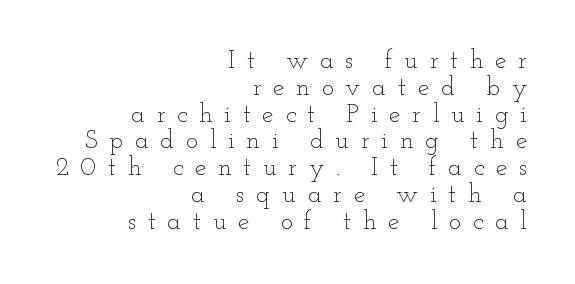
Q: Is the text bold? A: No.
Q: Is the text italic (slanted)? A: No, it is upright.
Q: Is the text underlined? A: No.
Q: How is the paragraph aligned? A: Right-aligned.
Q: Is the spacing between letters normal or unusually wide? A: Unusually wide.
Q: Is the spacing between lines tight, normal or loose? A: Tight.
